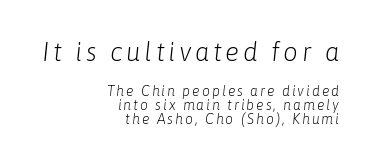
{"italic": "yes", "lean": "right", "slant_degrees": 6, "bold": "no", "underline": "no", "align": "right", "line_spacing": "tight", "line_spacing_ratio": 0.98, "larger_block": "first", "size_ratio": 1.86, "glyph_px": 26}
